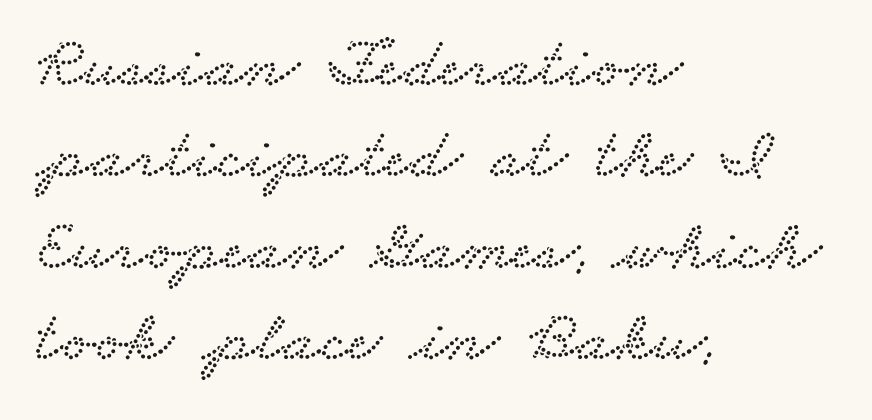
Q: Is the typeface a serif or a sans-serif typeface? A: Serif.
Q: Is the text underlined? A: No.
Q: How is the paragraph aligned? A: Left-aligned.
Q: Is the spacing between letters normal or unusually wide? A: Normal.
Q: Is the spacing between lines tight, normal or loose? A: Normal.
Q: Width (condensed, normal, or wide)? A: Wide.
Q: Stroke contrast? A: Low.
Q: x-height? A: Small.
Q: Monospaced? A: No.
